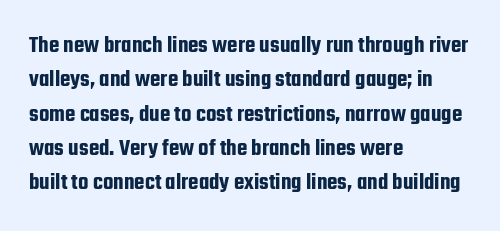
The image shows 24 px text type, upright; set left-aligned, normal line spacing (1.43x), normal letter spacing, not underlined.
